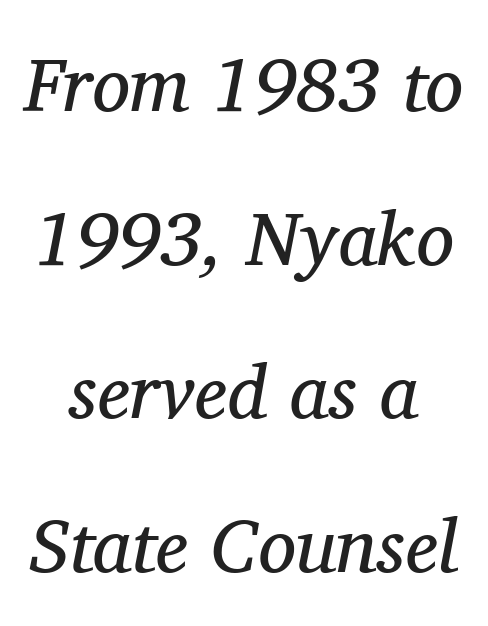
The space between consecutive lines is lavish. Lines of text with bare space underneath. Rendered with sloped, italic letterforms. Vertical stems look standard width or narrower in stroke. Students, note that the glyphs here touch the page at normal intervals.
